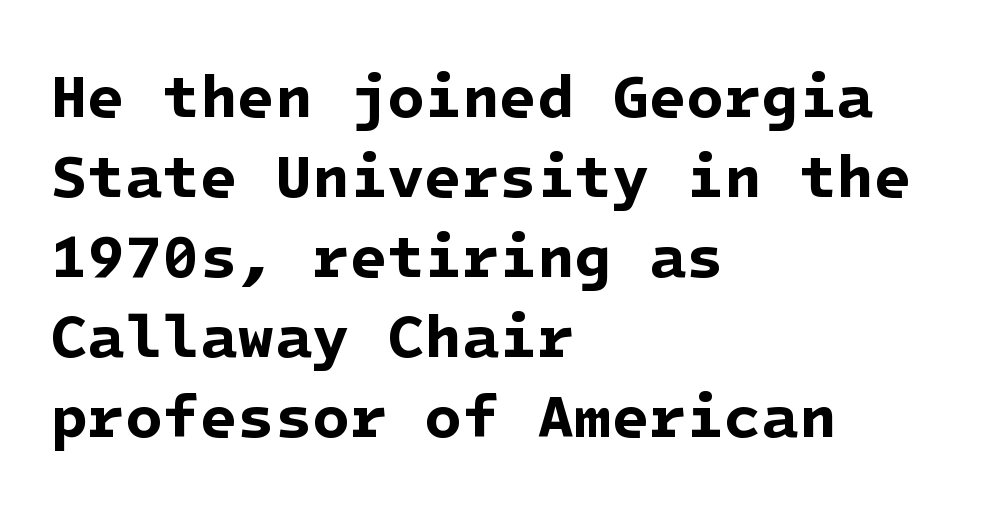
Q: Is the text bold? A: Yes.
Q: Is the typeface a serif or a sans-serif typeface? A: Sans-serif.
Q: Is the text underlined? A: No.
Q: How is the paragraph aligned? A: Left-aligned.
Q: Is the spacing between letters normal or unusually wide? A: Normal.
Q: Is the spacing between lines tight, normal or loose? A: Normal.
Q: Width (condensed, normal, or wide)? A: Normal.
Q: Stroke contrast? A: Low.
Q: x-height? A: Medium.
